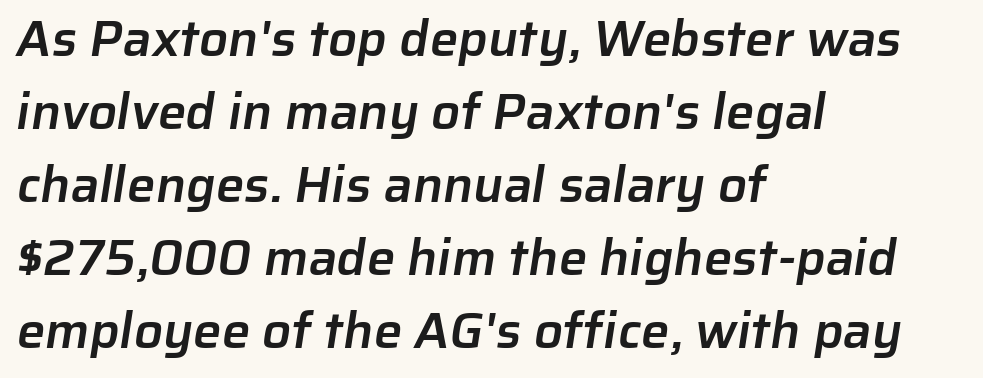
{"serif": "no", "bold": "semi", "weight": "semibold", "width": "normal", "stroke_contrast": "low", "x_height": "medium", "monospaced": "no", "underline": "no", "align": "left", "line_spacing": "normal", "line_spacing_ratio": 1.43, "letter_spacing": "normal", "letter_spacing_em": 0.0, "glyph_px": 51}
